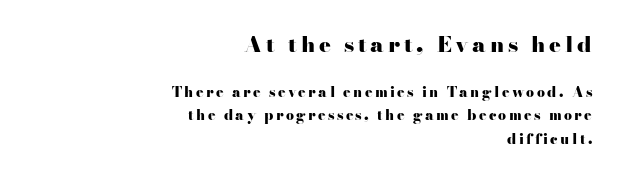
In terms of leading, this rendering sits right in the middle. Ordinary non-slanted type is in use. The string is rendered with underlining switched off. In CSS terms this would be text-align: right. On the weight axis this lands at bold, roughly 700. Note: larger setting up top, smaller setting below.
